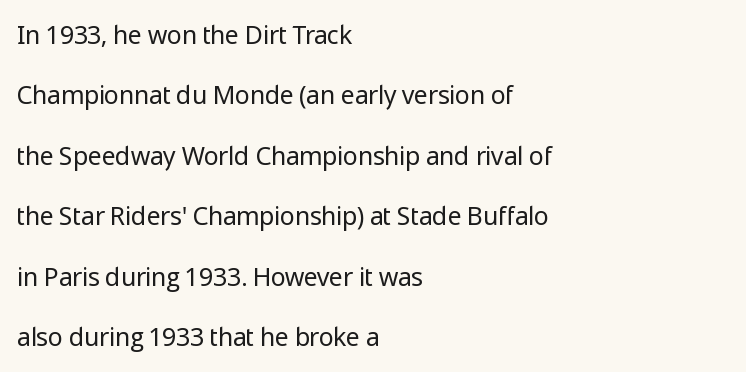
Q: Is the text bold? A: No.
Q: Is the text italic (slanted)? A: No, it is upright.
Q: Is the text underlined? A: No.
Q: How is the paragraph aligned? A: Left-aligned.
Q: Is the spacing between letters normal or unusually wide? A: Normal.
Q: Is the spacing between lines tight, normal or loose? A: Loose.
